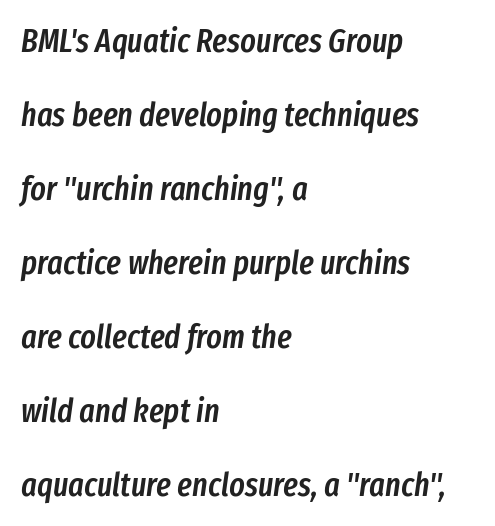
{"italic": "yes", "lean": "right", "slant_degrees": 8, "bold": "semi", "weight": "semibold", "width": "condensed", "stroke_contrast": "low", "x_height": "medium", "monospaced": "no", "underline": "no", "align": "left", "line_spacing": "loose", "line_spacing_ratio": 2.24, "letter_spacing": "normal", "letter_spacing_em": 0.0, "glyph_px": 33}
